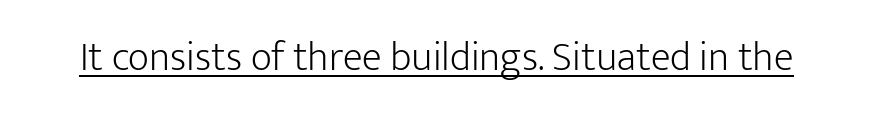
The image shows 41 px light sans-serif type, upright; set normal letter spacing, underlined; low stroke contrast and a medium x-height.
